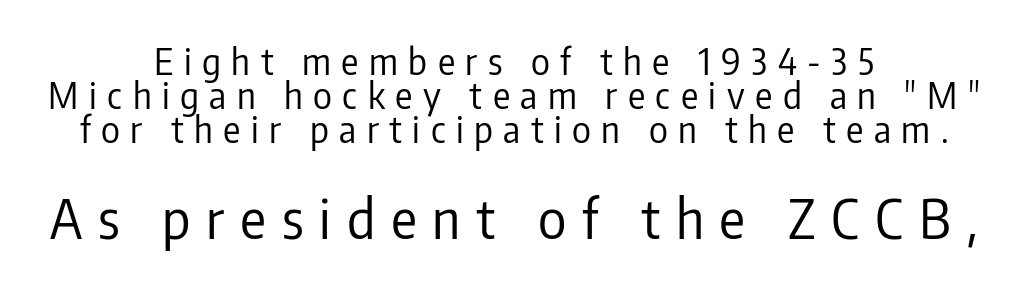
Q: Is the text bold? A: No.
Q: Is the text italic (slanted)? A: No, it is upright.
Q: Is the typeface a serif or a sans-serif typeface? A: Sans-serif.
Q: Is the text underlined? A: No.
Q: How is the paragraph aligned? A: Centered.
Q: Is the spacing between letters normal or unusually wide? A: Unusually wide.
Q: Is the spacing between lines tight, normal or loose? A: Tight.
Q: Which block of text is set in a larger size, the first (top) or the second (bottom)? A: The second (bottom) one.
Q: Width (condensed, normal, or wide)? A: Condensed.
Q: Stroke contrast? A: Low.
Q: x-height? A: Medium.
Q: Monospaced? A: No.
